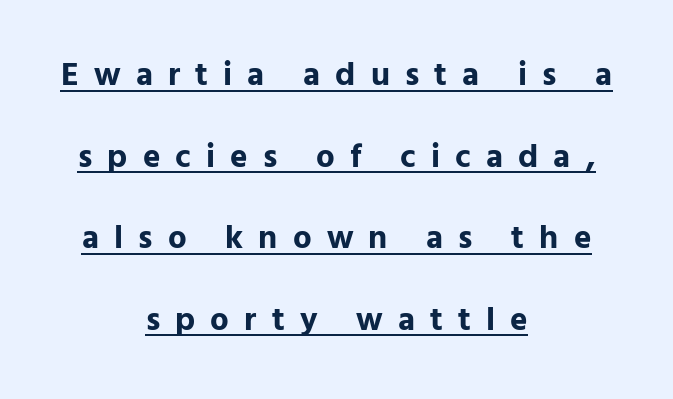
{"serif": "no", "italic": "no", "bold": "yes", "weight": "bold", "width": "normal", "stroke_contrast": "low", "x_height": "medium", "monospaced": "no", "underline": "yes", "align": "center", "line_spacing": "loose", "line_spacing_ratio": 2.47, "letter_spacing": "wide", "letter_spacing_em": 0.46, "glyph_px": 33}
